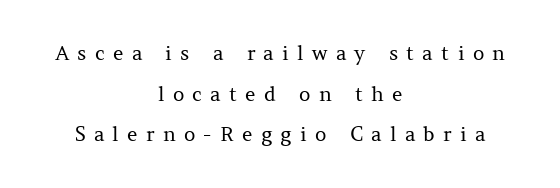
The image shows 20 px text type, upright; set centered, loose line spacing (2.03x), unusually wide letter spacing (+0.41 em), not underlined.
